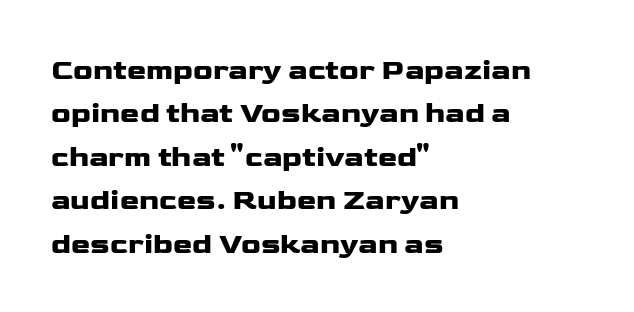
The leading is moderate, giving the passage an even texture. Character widths vary here, with narrow letters taking less room than wide ones. Descenders hang freely into open space. Upright lettering throughout. Typographically, this falls in the sans-serif category.
